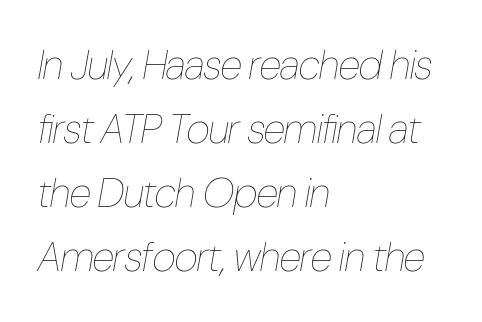
The text block is weighted toward the left margin, trailing off unevenly rightward. Is the stroke heavy? The answer is a plain regular-or-lighter. Is the type slanted? Yes — the strokes lean at a clear angle. Honestly, the letter spacing is just normal — you wouldn't notice it.
